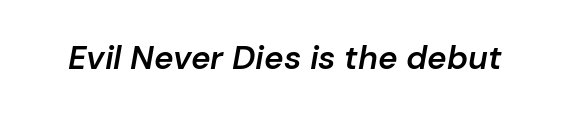
{"italic": "yes", "lean": "right", "slant_degrees": 10, "bold": "semi", "weight": "semibold", "width": "normal", "stroke_contrast": "low", "x_height": "medium", "monospaced": "no", "underline": "no", "letter_spacing": "normal", "letter_spacing_em": 0.0, "glyph_px": 33}
